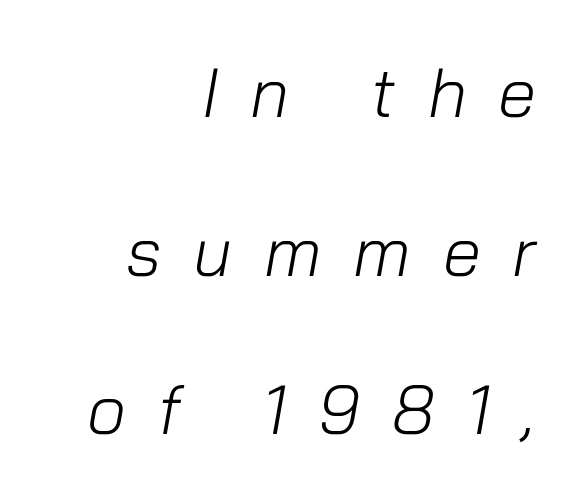
In terms of leading, this rendering errs on the spacious side. Glance below the letters and you will spot only blank space. It's the slanting kind of type. Spacing verdict: proportional, widths tailored to each character. Here the glyphs are tracked loosely, breaking word shapes into spaced letters.
